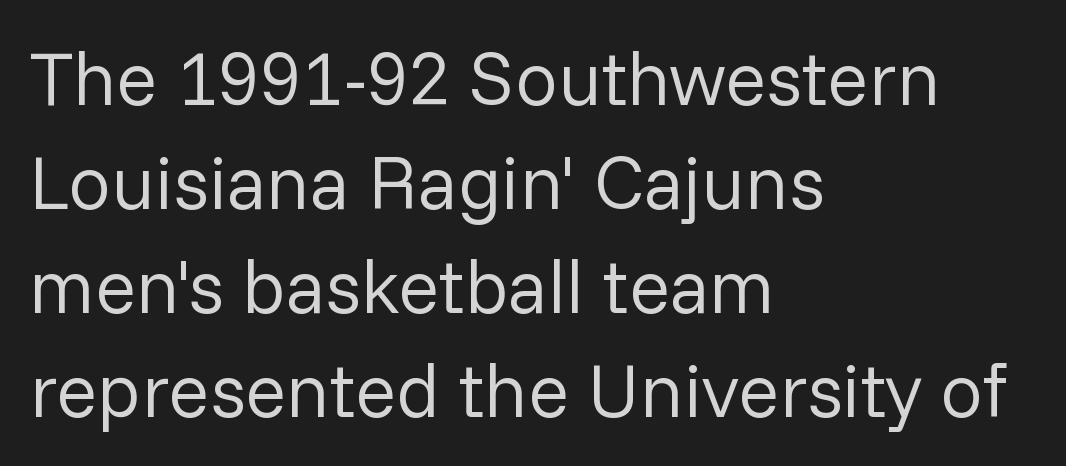
The image shows 76 px regular-weight sans-serif type, upright; set left-aligned, normal line spacing (1.37x), normal letter spacing, not underlined; low stroke contrast and a medium x-height.
